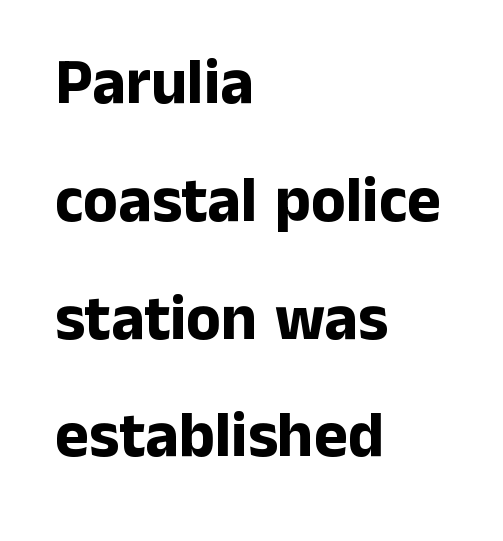
Q: Is the text bold? A: Yes.
Q: Is the text italic (slanted)? A: No, it is upright.
Q: Is the typeface a serif or a sans-serif typeface? A: Sans-serif.
Q: Is the text underlined? A: No.
Q: How is the paragraph aligned? A: Left-aligned.
Q: Is the spacing between letters normal or unusually wide? A: Normal.
Q: Width (condensed, normal, or wide)? A: Normal.
Q: Stroke contrast? A: Low.
Q: x-height? A: Medium.
Q: Monospaced? A: No.
